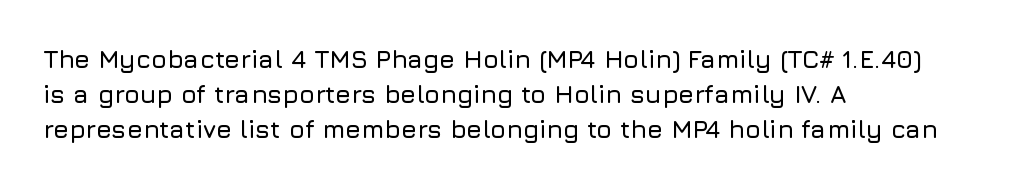
Q: Is the text italic (slanted)? A: No, it is upright.
Q: Is the text underlined? A: No.
Q: How is the paragraph aligned? A: Left-aligned.
Q: Is the spacing between letters normal or unusually wide? A: Normal.
Q: Is the spacing between lines tight, normal or loose? A: Normal.
